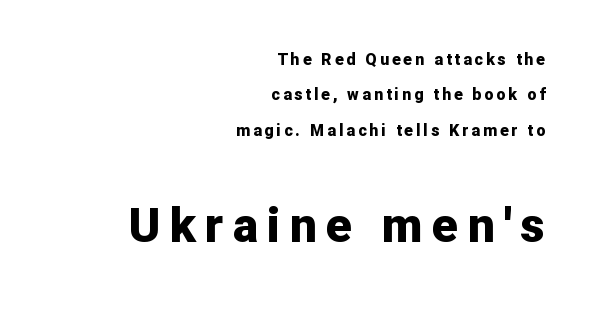
{"serif": "no", "italic": "no", "bold": "yes", "weight": "bold", "width": "normal", "stroke_contrast": "low", "x_height": "medium", "monospaced": "no", "underline": "no", "align": "right", "line_spacing": "loose", "line_spacing_ratio": 2.21, "larger_block": "second", "size_ratio": 3.0, "glyph_px": 48}
